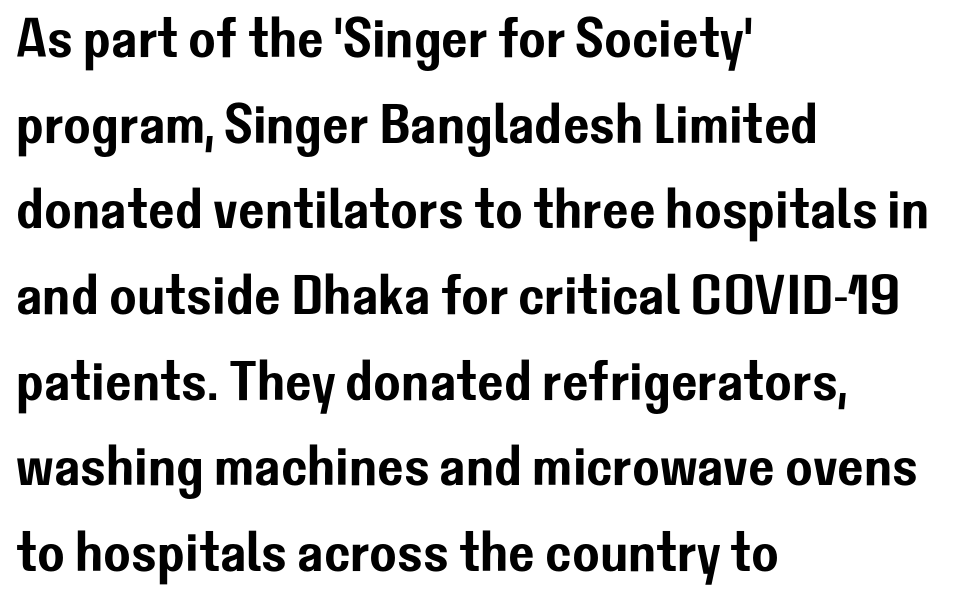
Q: Is the text italic (slanted)? A: No, it is upright.
Q: Is the typeface a serif or a sans-serif typeface? A: Sans-serif.
Q: Is the text underlined? A: No.
Q: How is the paragraph aligned? A: Left-aligned.
Q: Is the spacing between letters normal or unusually wide? A: Normal.
Q: Is the spacing between lines tight, normal or loose? A: Normal.
Q: Width (condensed, normal, or wide)? A: Normal.
Q: Stroke contrast? A: Low.
Q: x-height? A: Medium.
Q: Monospaced? A: No.
